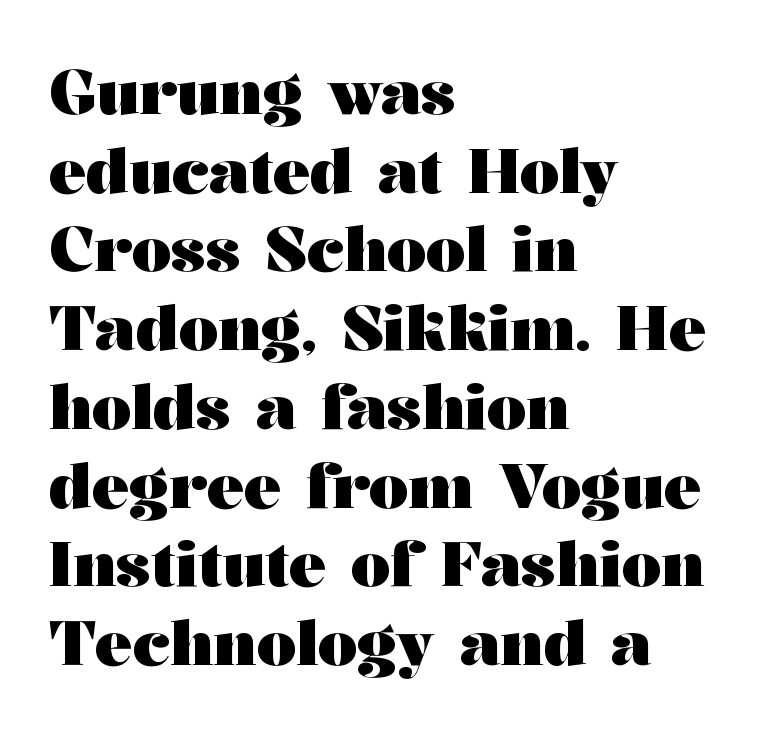
Q: Is the text bold? A: Yes.
Q: Is the text italic (slanted)? A: No, it is upright.
Q: Is the typeface a serif or a sans-serif typeface? A: Serif.
Q: Is the text underlined? A: No.
Q: How is the paragraph aligned? A: Left-aligned.
Q: Is the spacing between letters normal or unusually wide? A: Normal.
Q: Is the spacing between lines tight, normal or loose? A: Normal.
Q: Width (condensed, normal, or wide)? A: Wide.
Q: Stroke contrast? A: Medium.
Q: x-height? A: Medium.
Q: Monospaced? A: No.
